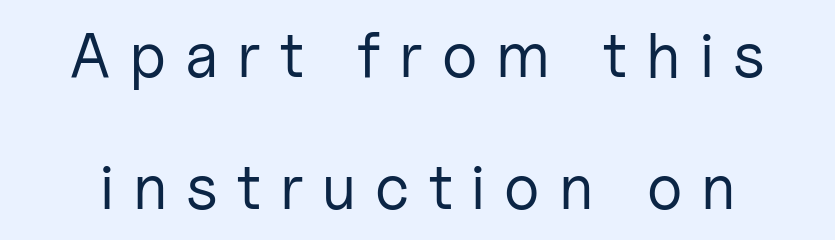
{"serif": "no", "italic": "no", "bold": "no", "weight": "regular", "width": "normal", "stroke_contrast": "low", "x_height": "medium", "monospaced": "no", "underline": "no", "line_spacing": "loose", "line_spacing_ratio": 2.09, "letter_spacing": "wide", "letter_spacing_em": 0.3, "glyph_px": 63}
